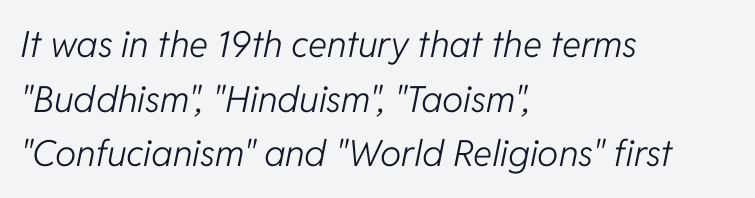
{"italic": "yes", "lean": "right", "slant_degrees": 11, "bold": "no", "weight": "light", "width": "normal", "stroke_contrast": "low", "x_height": "medium", "monospaced": "no", "underline": "no", "align": "left", "line_spacing": "normal", "line_spacing_ratio": 1.52, "letter_spacing": "normal", "letter_spacing_em": 0.0, "glyph_px": 36}
